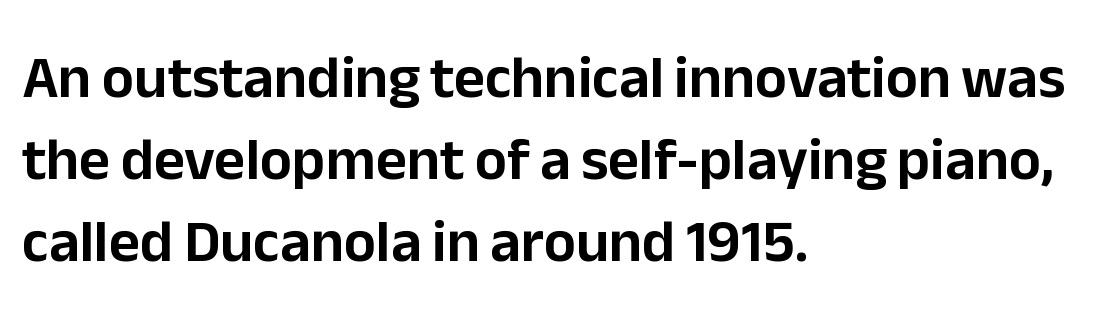
The image shows 60 px sans-serif type, upright; set left-aligned, normal line spacing (1.37x), normal letter spacing, not underlined; low stroke contrast and a medium x-height.
